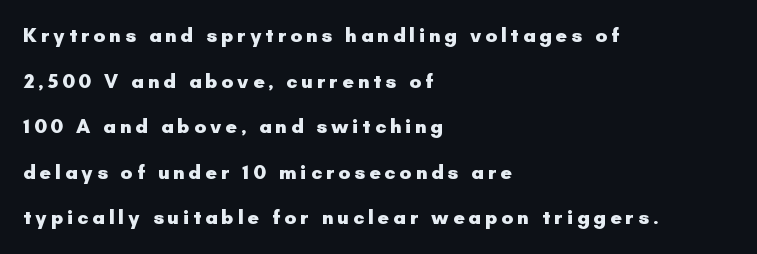
Q: Is the text bold? A: Yes.
Q: Is the text italic (slanted)? A: No, it is upright.
Q: Is the text underlined? A: No.
Q: How is the paragraph aligned? A: Left-aligned.
Q: Is the spacing between lines tight, normal or loose? A: Loose.
